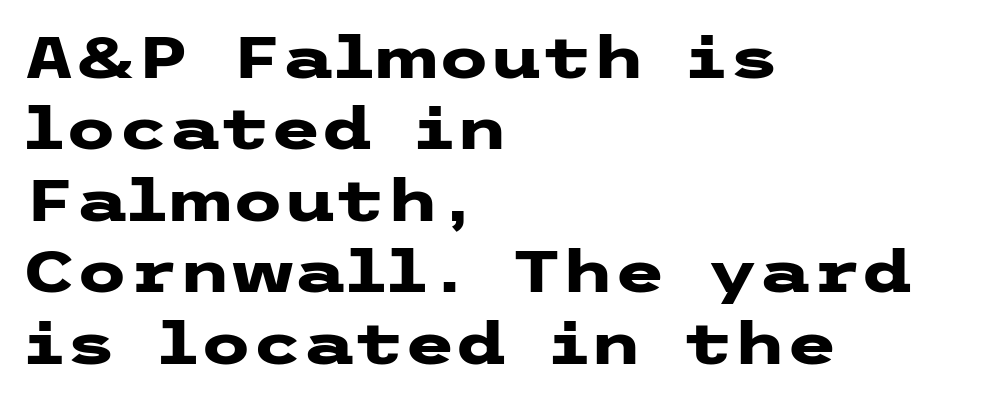
The image shows 59 px heavy, wide sans-serif type, upright; set left-aligned, line spacing 1.21x, normal letter spacing, not underlined; low stroke contrast and a medium x-height.
